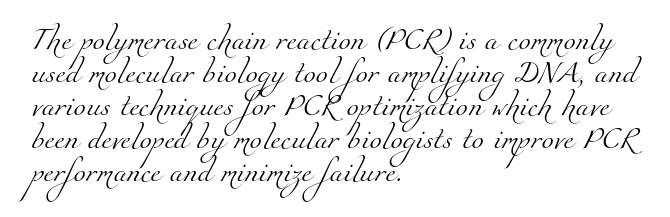
The image shows 22 px text type; set left-aligned, normal line spacing (1.5x), normal letter spacing, not underlined.
